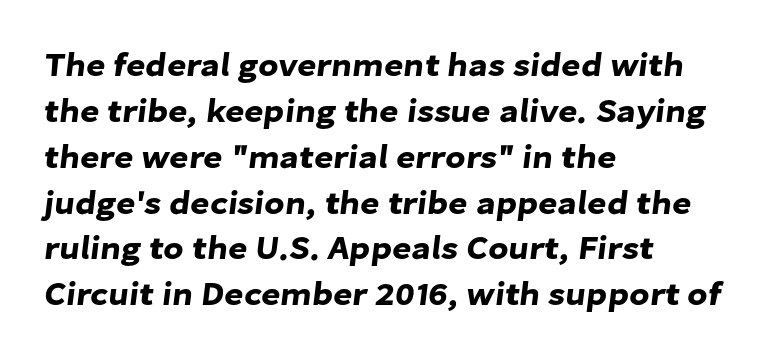
Q: Is the typeface a serif or a sans-serif typeface? A: Sans-serif.
Q: Is the text underlined? A: No.
Q: How is the paragraph aligned? A: Left-aligned.
Q: Is the spacing between letters normal or unusually wide? A: Normal.
Q: Is the spacing between lines tight, normal or loose? A: Normal.
Q: Width (condensed, normal, or wide)? A: Normal.
Q: Stroke contrast? A: Low.
Q: x-height? A: Medium.
Q: Monospaced? A: No.
